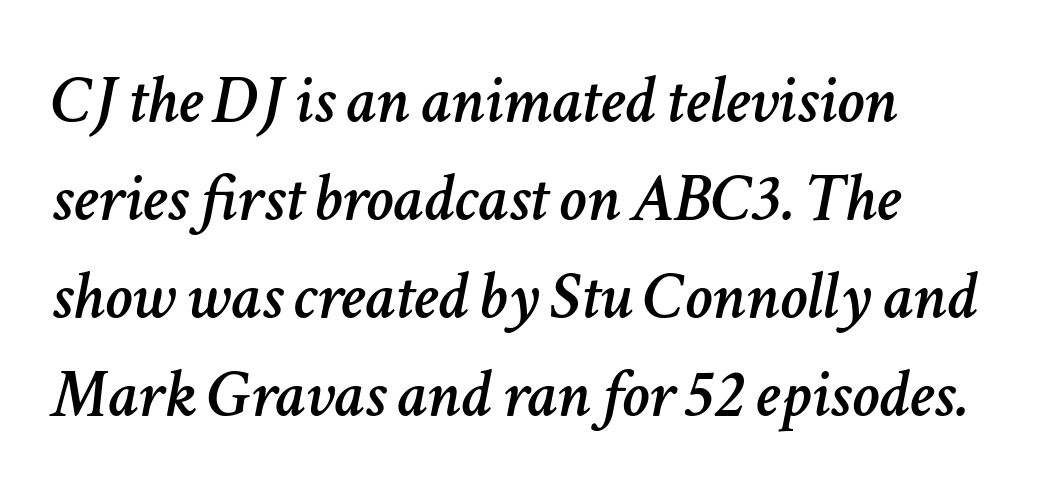
Q: Is the text italic (slanted)? A: Yes, it leans right by about 11 degrees.
Q: Is the text underlined? A: No.
Q: How is the paragraph aligned? A: Left-aligned.
Q: Is the spacing between letters normal or unusually wide? A: Normal.
Q: Is the spacing between lines tight, normal or loose? A: Normal.
Q: Width (condensed, normal, or wide)? A: Normal.
Q: Stroke contrast? A: Low.
Q: x-height? A: Medium.
Q: Monospaced? A: No.
